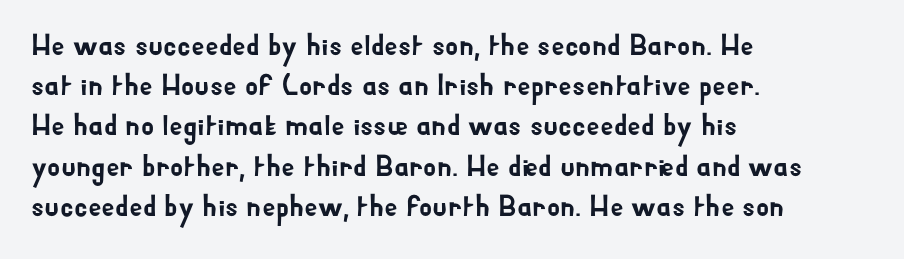
Check under the words: just untouched page. Every row of glyphs begins at an identical x-position on the left. A typesetter would call this proportional, since set widths differ per character. I'd call this a sans setting — the letters go barefoot. Default kerning and tracking; the words read as compact shapes.
